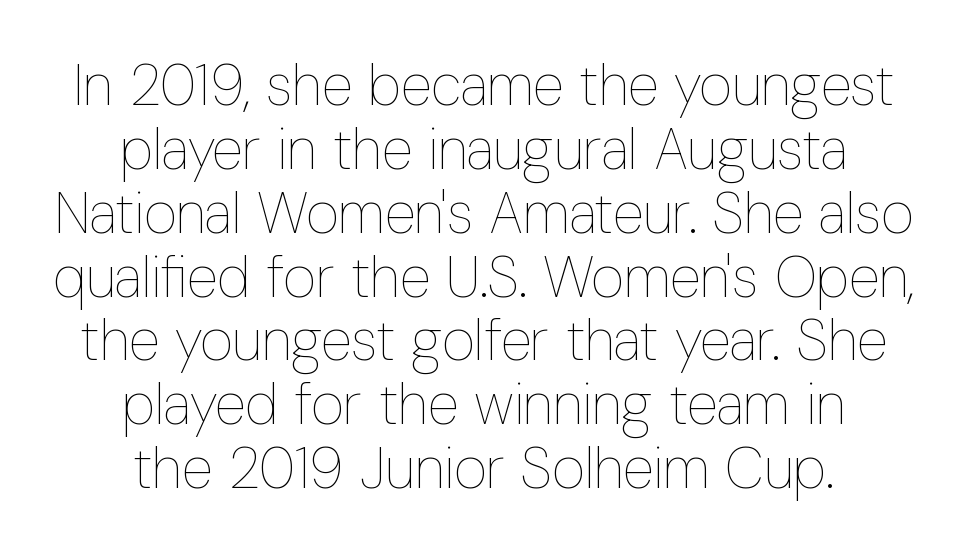
Nothing unusual about the tracking: characters are spaced as the font intends. Spacing verdict: proportional, widths tailored to each character. Short and long lines alike share a common midpoint. Vertical spacing — tight. Ordinary non-slanted type is in use. Has an underline been added? It has not.
